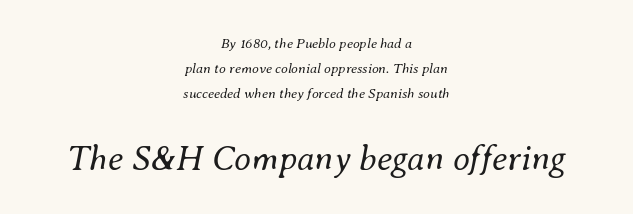
The image shows 35 px regular-weight type, italic (leaning right); set centered, line spacing 1.78x, normal letter spacing, not underlined; the second (bottom) block is 2.5x larger; medium stroke contrast and a small x-height.
